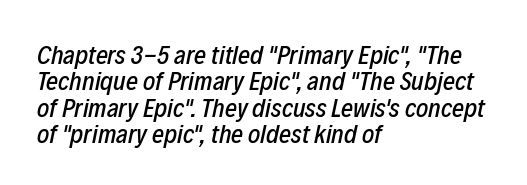
{"italic": "yes", "lean": "right", "slant_degrees": 12, "underline": "no", "align": "left", "line_spacing": "tight", "line_spacing_ratio": 1.01, "letter_spacing": "normal", "letter_spacing_em": 0.0, "glyph_px": 26}
